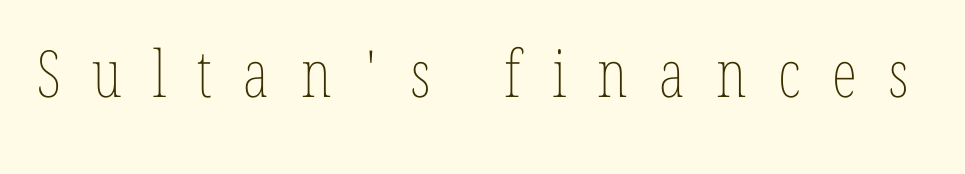
{"italic": "no", "bold": "no", "weight": "thin", "width": "condensed", "stroke_contrast": "low", "x_height": "medium", "monospaced": "no", "underline": "no", "letter_spacing": "wide", "letter_spacing_em": 0.48, "glyph_px": 65}
